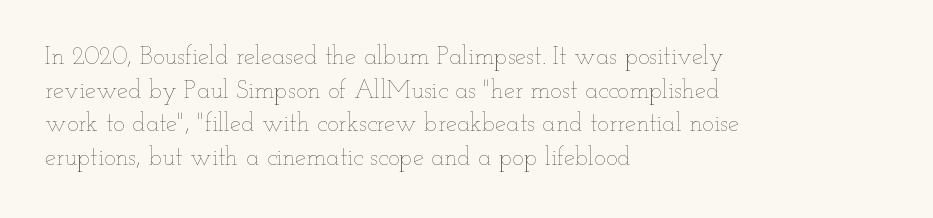
Honestly, there is no underline to notice here at all. When letters stand straight like this, we call the style roman or upright. The passage shown stacks its lines at a standard gap. Horizontal alignment here is leftward, the default for most running prose. Ink coverage per letter is moderate at most.
